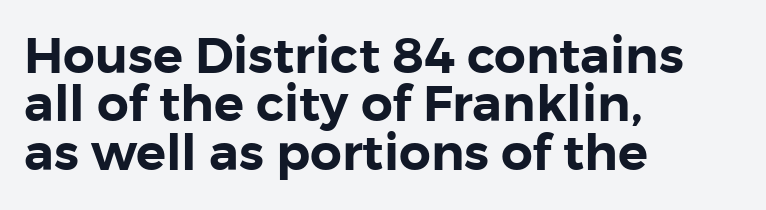
The image shows 50 px sans-serif type, upright; set left-aligned, tight line spacing (0.97x), normal letter spacing, not underlined; low stroke contrast and a medium x-height.
